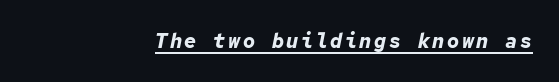
{"italic": "yes", "lean": "right", "slant_degrees": 12, "bold": "yes", "underline": "yes", "align": "right", "glyph_px": 20}
